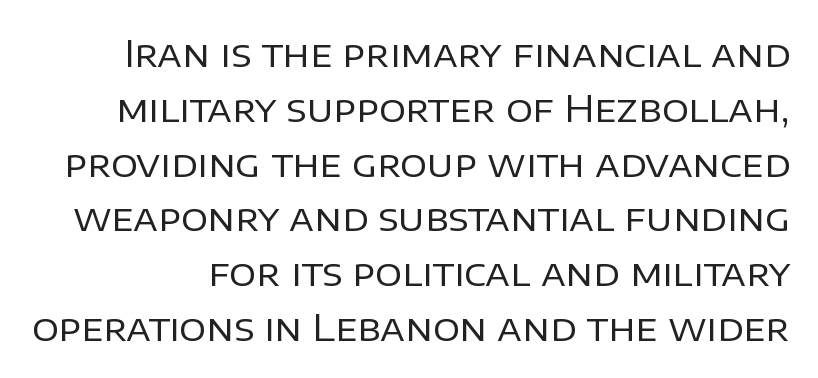
Letters rest on an invisible, unmarked baseline. Each new line begins a customary step beneath the previous one. Characters remain perfectly vertical along every line. The letters advance in unequal steps, a hallmark of proportional type. Weight class: somewhere from thin through regular. Serif or sans? Sans — the stroke terminals are bare.
